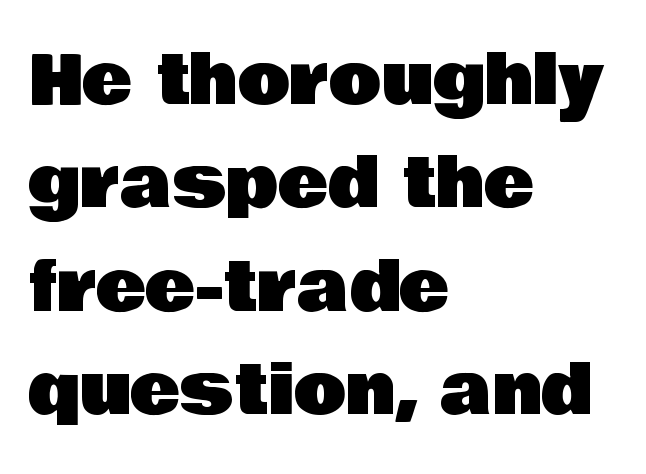
Words float on clear page, feet unadorned. The leading is moderate, giving the passage an even texture. A student would call this left alignment; a typographer would say flush left, rag right. The letters carry no serifs — their stems end cleanly without finishing strokes. Letter spacing: default. Proportional: the letters do not fall into vertical columns.
